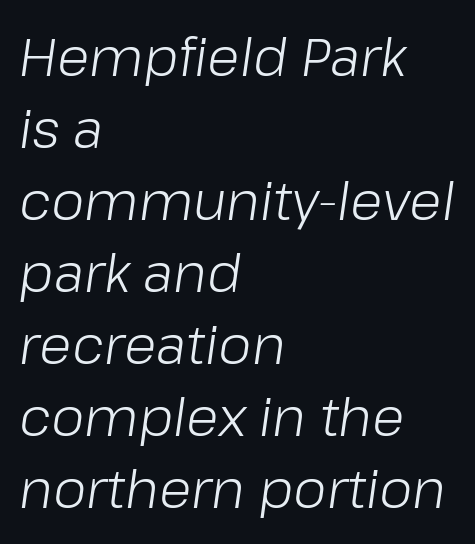
Q: Is the text bold? A: No.
Q: Is the text italic (slanted)? A: Yes, it leans right by about 8 degrees.
Q: Is the text underlined? A: No.
Q: How is the paragraph aligned? A: Left-aligned.
Q: Is the spacing between letters normal or unusually wide? A: Normal.
Q: Is the spacing between lines tight, normal or loose? A: Normal.
Q: Width (condensed, normal, or wide)? A: Normal.
Q: Stroke contrast? A: Low.
Q: x-height? A: Medium.
Q: Monospaced? A: No.
